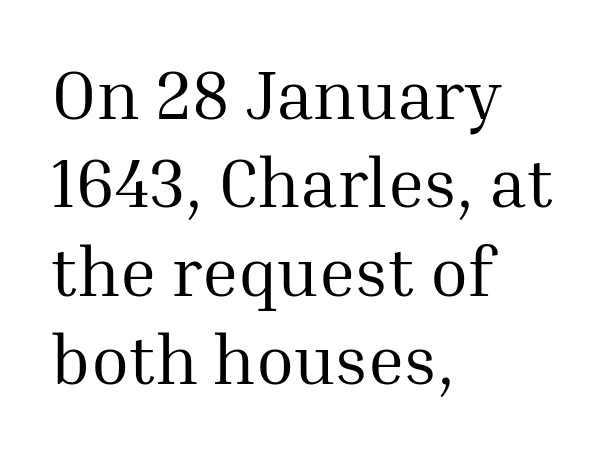
{"serif": "yes", "italic": "no", "bold": "no", "weight": "regular", "width": "normal", "stroke_contrast": "medium", "x_height": "medium", "monospaced": "no", "underline": "no", "align": "left", "line_spacing": "normal", "line_spacing_ratio": 1.28, "letter_spacing": "normal", "letter_spacing_em": 0.0, "glyph_px": 69}
